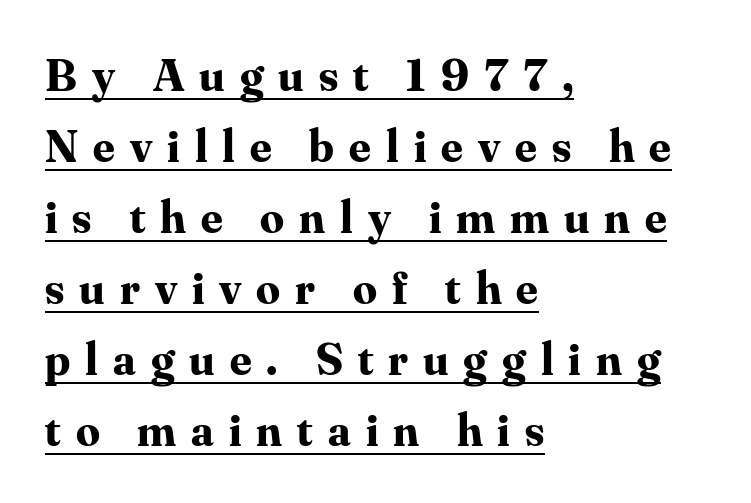
Q: Is the text bold? A: Yes.
Q: Is the text italic (slanted)? A: No, it is upright.
Q: Is the typeface a serif or a sans-serif typeface? A: Serif.
Q: Is the text underlined? A: Yes.
Q: How is the paragraph aligned? A: Left-aligned.
Q: Is the spacing between letters normal or unusually wide? A: Unusually wide.
Q: Is the spacing between lines tight, normal or loose? A: Normal.
Q: Width (condensed, normal, or wide)? A: Normal.
Q: Stroke contrast? A: Medium.
Q: x-height? A: Small.
Q: Monospaced? A: No.
